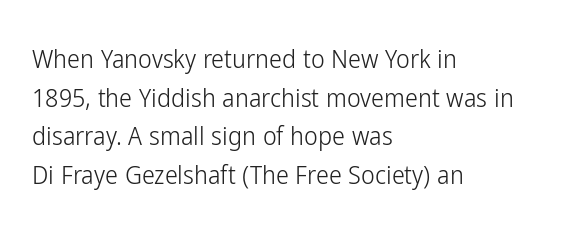
{"italic": "no", "bold": "no", "underline": "no", "align": "left", "line_spacing": "normal", "line_spacing_ratio": 1.49, "letter_spacing": "normal", "letter_spacing_em": 0.0, "glyph_px": 26}
